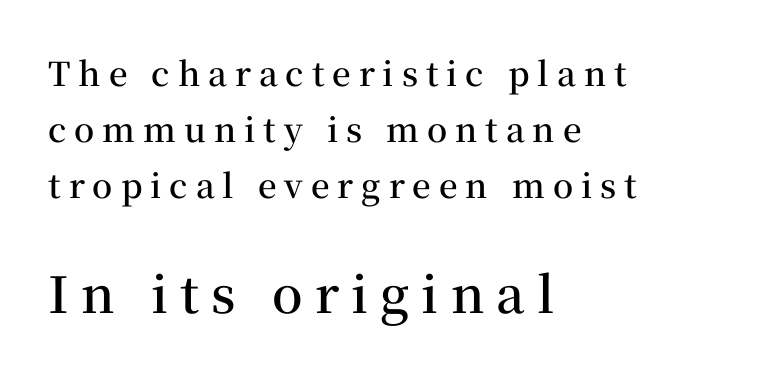
The image shows 50 px semibold serif type, upright; set left-aligned, normal line spacing (1.69x), unusually wide letter spacing (+0.24 em), not underlined; the second (bottom) block is 1.52x larger; medium stroke contrast and a medium x-height.
